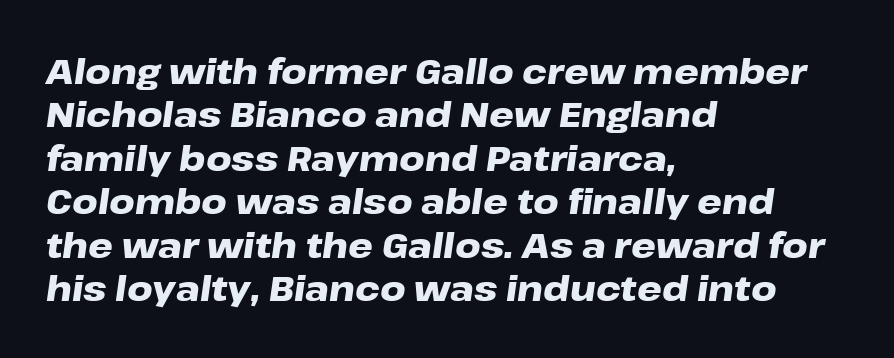
The image shows 35 px heavy, wide type, italic (leaning right); set left-aligned, line spacing 1.24x, normal letter spacing, not underlined; low stroke contrast and a medium x-height.
